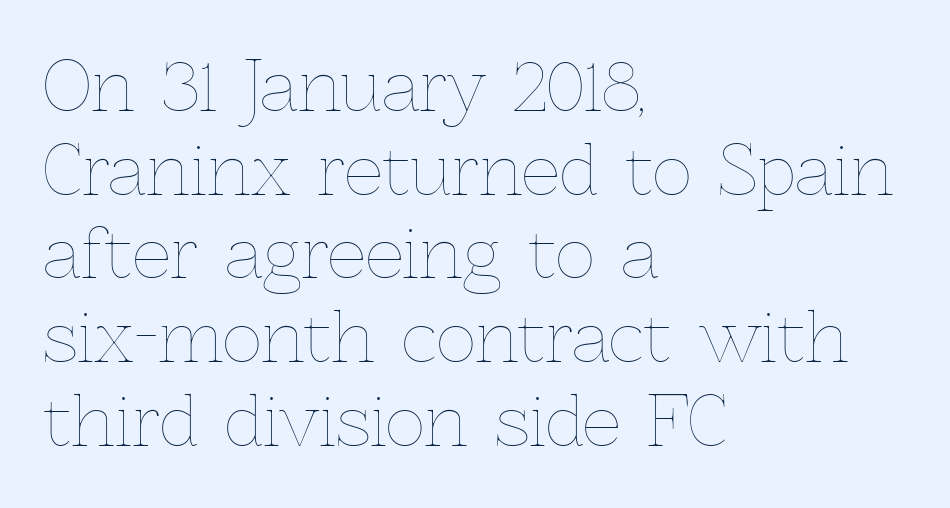
Glance below the letters and you will spot only blank space. The passage shown is typed in a proportional face where columns would drift. Standard letterfit; no display-style spreading of the glyphs. Stems here are at most as thick as an everyday book face.
